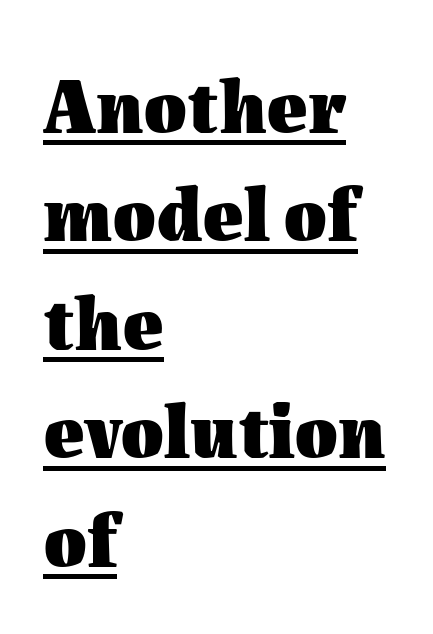
Tracking here is standard; glyphs follow each other at the usual distance. Line spacing here is normal. Character widths vary here, with narrow letters taking less room than wide ones. The lines in this sample share a left origin and differ only in where they stop. I'd describe the lettering as bold — thick and assertive. Italic? Not at all — the glyphs are vertical.
